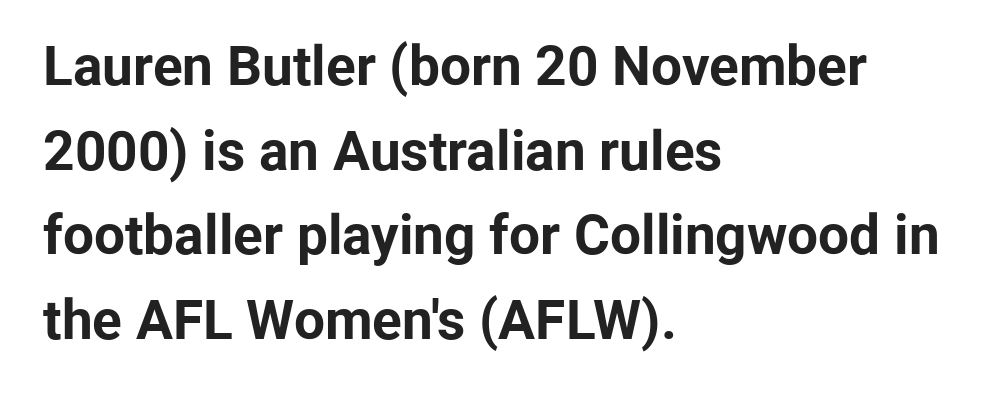
Look at the tracking — it's just the regular setting, nothing added. These lines are set flush left with a ragged right edge. This sample uses an upright cut, with every glyph sitting square on the baseline. The glyphs in this specimen are sans serif. Proportional: the letters do not fall into vertical columns. Underline: absent.
